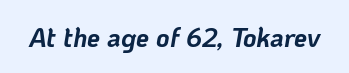
The image shows 26 px bold type, italic (leaning right); set normal letter spacing, not underlined.
